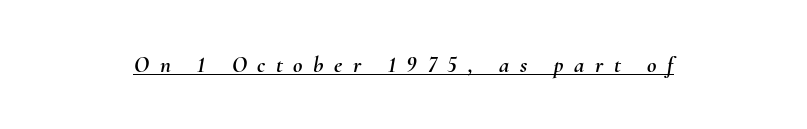
The image shows 23 px text type, italic (leaning right); set unusually wide letter spacing (+0.46 em), underlined.
